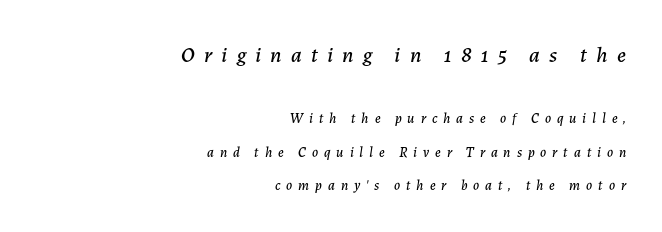
The image shows 22 px text type, italic (leaning right); set right-aligned, loose line spacing (2.39x), unusually wide letter spacing (+0.42 em), not underlined; the first (top) block is 1.57x larger.
